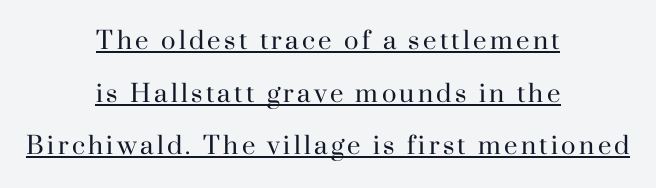
The image shows 24 px text type, upright; set centered, loose line spacing (2.19x), underlined.
